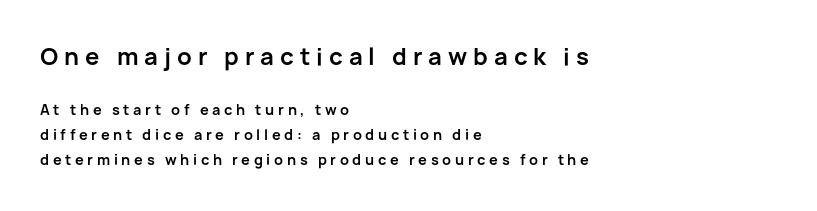
Q: Is the text bold? A: Yes.
Q: Is the text italic (slanted)? A: No, it is upright.
Q: Is the text underlined? A: No.
Q: How is the paragraph aligned? A: Left-aligned.
Q: Is the spacing between letters normal or unusually wide? A: Unusually wide.
Q: Which block of text is set in a larger size, the first (top) or the second (bottom)? A: The first (top) one.
